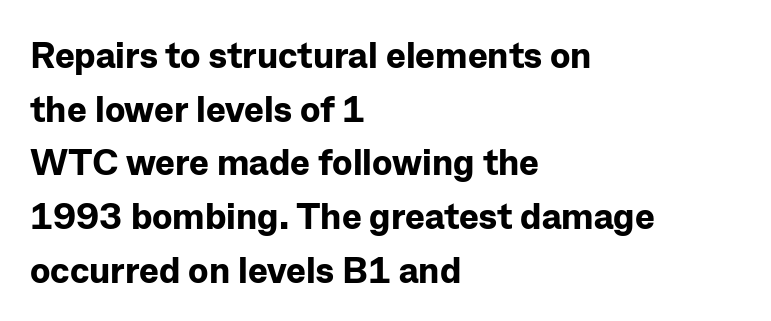
Q: Is the text bold? A: Yes.
Q: Is the text italic (slanted)? A: No, it is upright.
Q: Is the typeface a serif or a sans-serif typeface? A: Sans-serif.
Q: Is the text underlined? A: No.
Q: How is the paragraph aligned? A: Left-aligned.
Q: Is the spacing between letters normal or unusually wide? A: Normal.
Q: Is the spacing between lines tight, normal or loose? A: Normal.
Q: Width (condensed, normal, or wide)? A: Normal.
Q: Stroke contrast? A: Low.
Q: x-height? A: Medium.
Q: Monospaced? A: No.
